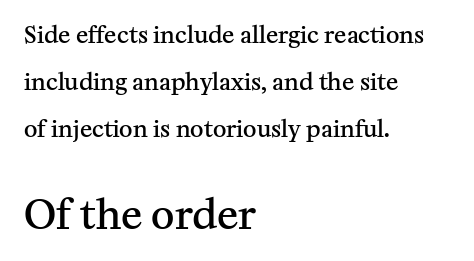
Q: Is the text bold? A: Semi-bold.
Q: Is the text italic (slanted)? A: No, it is upright.
Q: Is the typeface a serif or a sans-serif typeface? A: Serif.
Q: Is the text underlined? A: No.
Q: How is the paragraph aligned? A: Left-aligned.
Q: Is the spacing between letters normal or unusually wide? A: Normal.
Q: Is the spacing between lines tight, normal or loose? A: Loose.
Q: Which block of text is set in a larger size, the first (top) or the second (bottom)? A: The second (bottom) one.
Q: Width (condensed, normal, or wide)? A: Normal.
Q: Stroke contrast? A: Medium.
Q: x-height? A: Medium.
Q: Monospaced? A: No.
